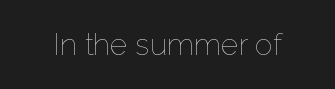
The image shows 30 px thin type, upright; set normal letter spacing, not underlined; low stroke contrast and a medium x-height.
